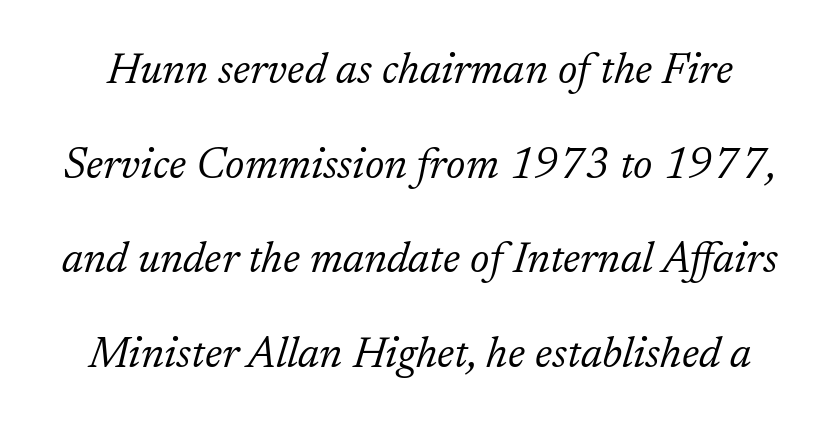
Q: Is the text bold? A: No.
Q: Is the text italic (slanted)? A: Yes, it leans right by about 17 degrees.
Q: Is the typeface a serif or a sans-serif typeface? A: Serif.
Q: Is the text underlined? A: No.
Q: Is the spacing between letters normal or unusually wide? A: Normal.
Q: Is the spacing between lines tight, normal or loose? A: Loose.
Q: Width (condensed, normal, or wide)? A: Normal.
Q: Stroke contrast? A: Low.
Q: x-height? A: Medium.
Q: Monospaced? A: No.
